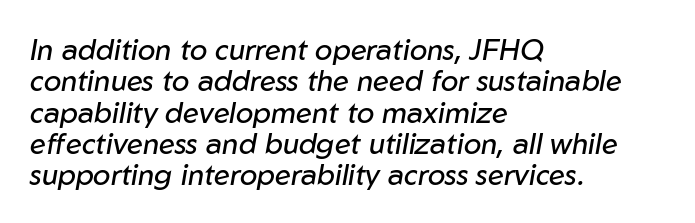
Nobody drew a line under any word here. Nobody touched the tracking dial on this one. These lines are rendered in a variable-pitch font. Whoever set this chose condensed vertical rhythm over breathing room.
